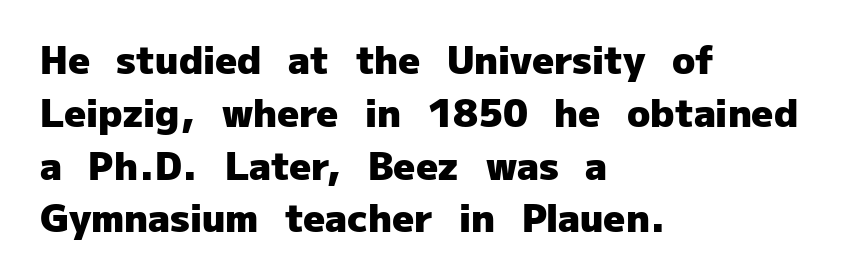
Q: Is the text bold? A: Yes.
Q: Is the text italic (slanted)? A: No, it is upright.
Q: Is the typeface a serif or a sans-serif typeface? A: Sans-serif.
Q: Is the text underlined? A: No.
Q: How is the paragraph aligned? A: Left-aligned.
Q: Is the spacing between letters normal or unusually wide? A: Normal.
Q: Is the spacing between lines tight, normal or loose? A: Normal.
Q: Width (condensed, normal, or wide)? A: Normal.
Q: Stroke contrast? A: Low.
Q: x-height? A: Medium.
Q: Monospaced? A: No.
